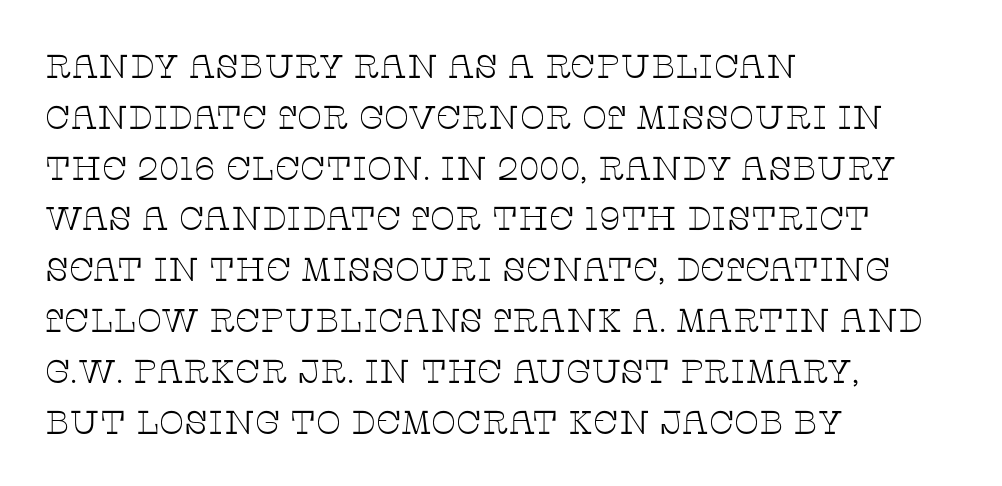
The image shows 33 px thin, wide serif type, upright; set left-aligned, normal line spacing (1.54x), normal letter spacing, not underlined; low stroke contrast and a large x-height.
